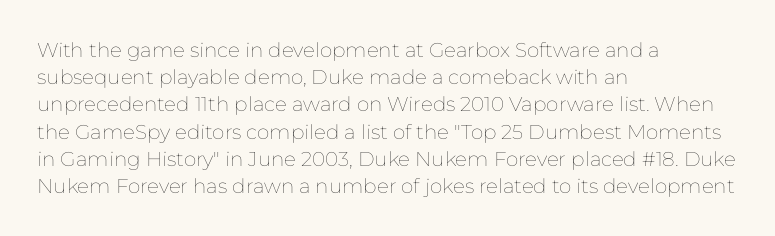
The image shows 20 px text type, upright; set left-aligned, normal line spacing (1.36x), normal letter spacing, not underlined.
